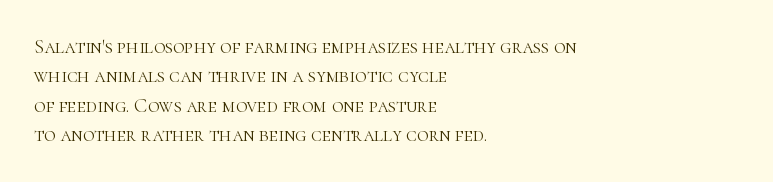
The image shows 20 px text type, upright; set left-aligned, normal line spacing (1.47x), normal letter spacing, not underlined.
